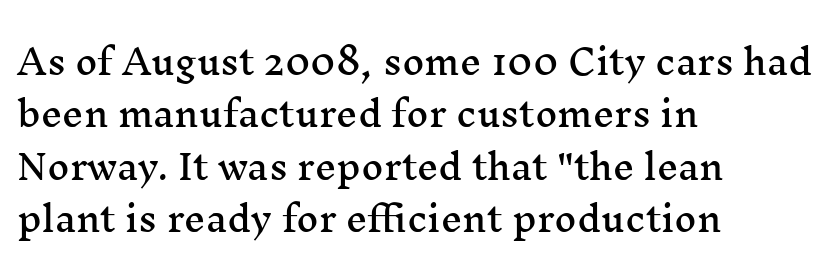
{"serif": "yes", "italic": "no", "width": "wide", "stroke_contrast": "medium", "x_height": "medium", "monospaced": "no", "underline": "no", "align": "left", "line_spacing": "normal", "line_spacing_ratio": 1.54, "letter_spacing": "normal", "letter_spacing_em": 0.0, "glyph_px": 34}
